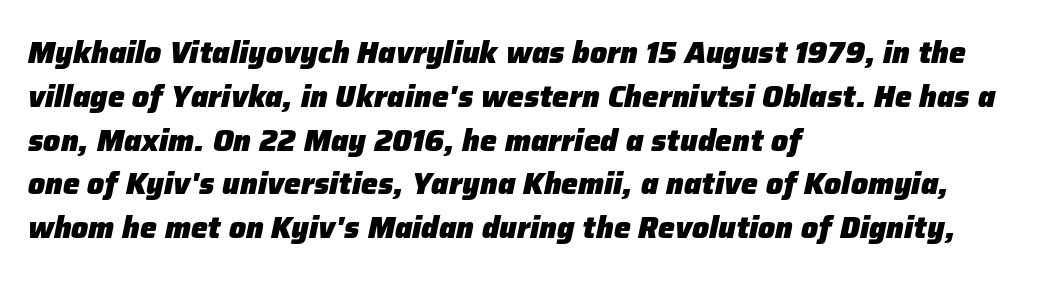
{"italic": "yes", "lean": "right", "slant_degrees": 12, "bold": "yes", "weight": "heavy", "width": "normal", "stroke_contrast": "low", "x_height": "medium", "monospaced": "no", "underline": "no", "align": "left", "line_spacing": "normal", "line_spacing_ratio": 1.46, "letter_spacing": "normal", "letter_spacing_em": 0.0, "glyph_px": 30}
